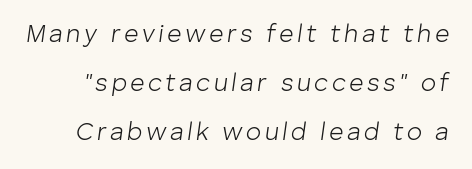
Q: Is the text bold? A: No.
Q: Is the text italic (slanted)? A: Yes, it leans right by about 8 degrees.
Q: Is the text underlined? A: No.
Q: Is the spacing between lines tight, normal or loose? A: Loose.
